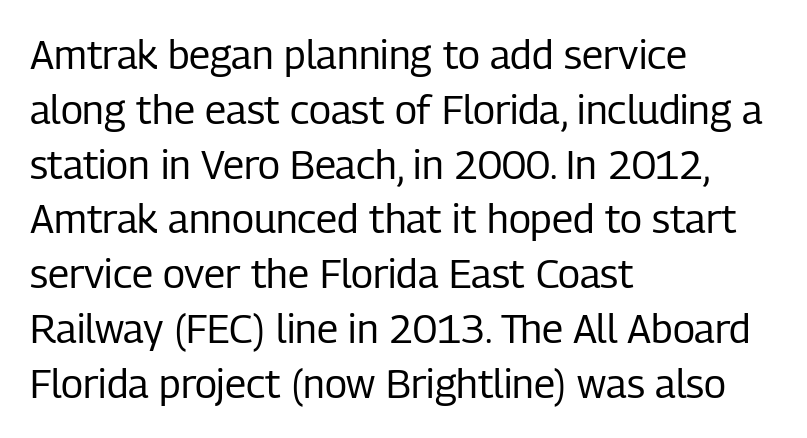
{"serif": "no", "italic": "no", "bold": "no", "weight": "regular", "width": "condensed", "stroke_contrast": "low", "x_height": "medium", "monospaced": "no", "underline": "no", "align": "left", "line_spacing": "normal", "line_spacing_ratio": 1.37, "letter_spacing": "normal", "letter_spacing_em": 0.0, "glyph_px": 40}
